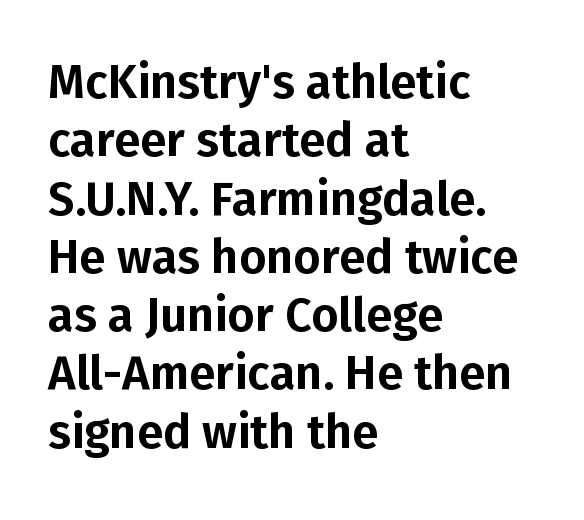
Q: Is the text italic (slanted)? A: No, it is upright.
Q: Is the typeface a serif or a sans-serif typeface? A: Sans-serif.
Q: Is the text underlined? A: No.
Q: How is the paragraph aligned? A: Left-aligned.
Q: Is the spacing between letters normal or unusually wide? A: Normal.
Q: Width (condensed, normal, or wide)? A: Normal.
Q: Stroke contrast? A: Low.
Q: x-height? A: Medium.
Q: Monospaced? A: No.
